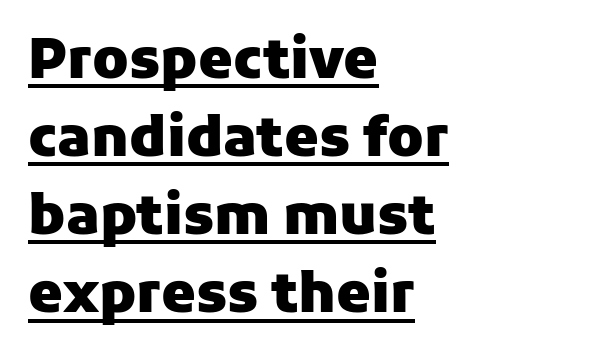
{"serif": "no", "italic": "no", "bold": "yes", "weight": "heavy", "width": "normal", "stroke_contrast": "low", "x_height": "medium", "monospaced": "no", "underline": "yes", "align": "left", "line_spacing": "normal", "line_spacing_ratio": 1.42, "letter_spacing": "normal", "letter_spacing_em": 0.0, "glyph_px": 55}
